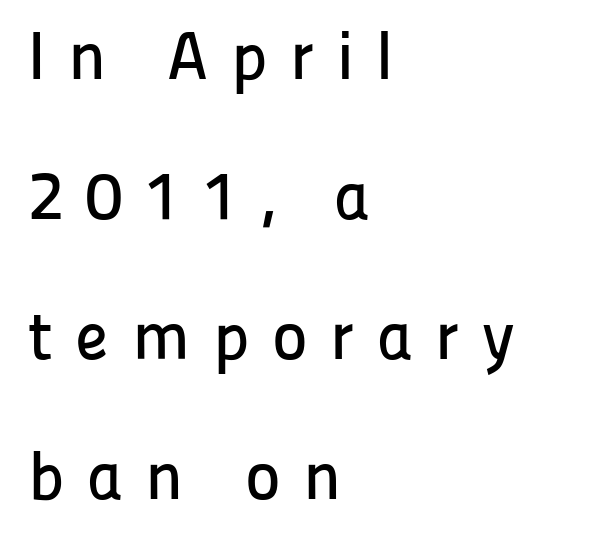
The image shows 68 px sans-serif type, upright; set left-aligned, loose line spacing (2.06x), unusually wide letter spacing (+0.33 em), not underlined; low stroke contrast and a medium x-height.
